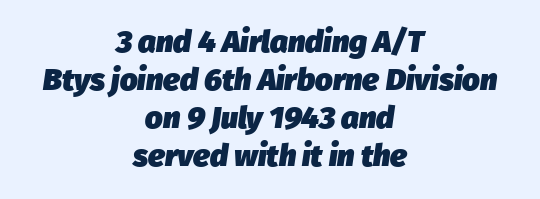
The image shows 31 px heavy type, italic (leaning right); set centered, line spacing 1.23x, normal letter spacing, not underlined; low stroke contrast and a medium x-height.
